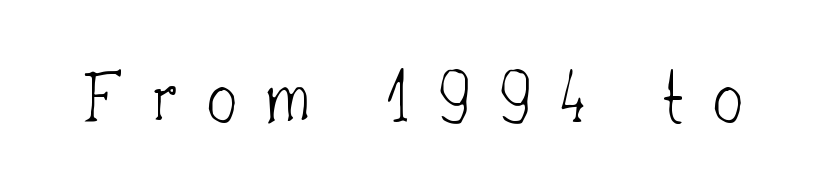
The image shows 77 px thin serif type, upright; set unusually wide letter spacing (+0.37 em), not underlined; low stroke contrast and a small x-height.
